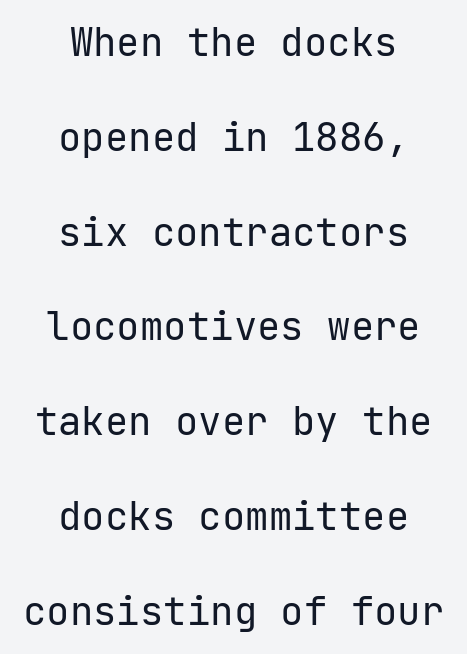
The image shows 39 px regular-weight sans-serif type, upright, monospaced; set centered, loose line spacing (2.43x), normal letter spacing, not underlined; low stroke contrast and a medium x-height.
